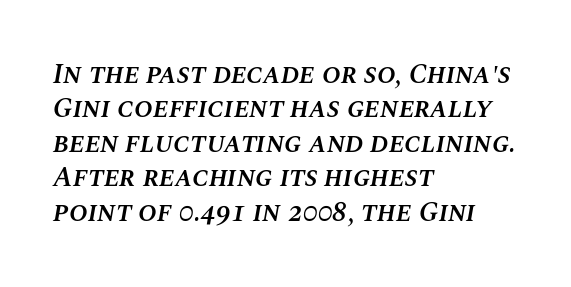
{"italic": "yes", "lean": "right", "slant_degrees": 10, "bold": "semi", "weight": "semibold", "width": "normal", "stroke_contrast": "medium", "x_height": "large", "monospaced": "no", "underline": "no", "align": "left", "line_spacing_ratio": 1.23, "letter_spacing": "normal", "letter_spacing_em": 0.0, "glyph_px": 28}
